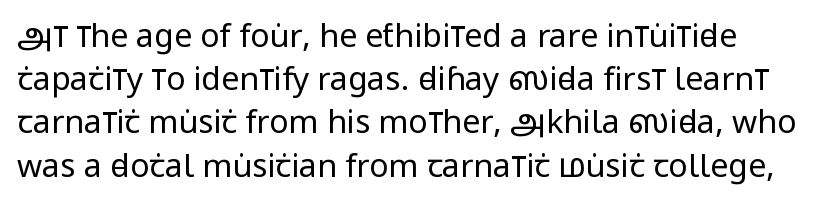
Q: Is the text bold? A: No.
Q: Is the text italic (slanted)? A: No, it is upright.
Q: Is the typeface a serif or a sans-serif typeface? A: Sans-serif.
Q: Is the text underlined? A: No.
Q: Is the spacing between letters normal or unusually wide? A: Normal.
Q: Is the spacing between lines tight, normal or loose? A: Normal.
Q: Width (condensed, normal, or wide)? A: Condensed.
Q: Stroke contrast? A: Low.
Q: x-height? A: Large.
Q: Monospaced? A: No.
